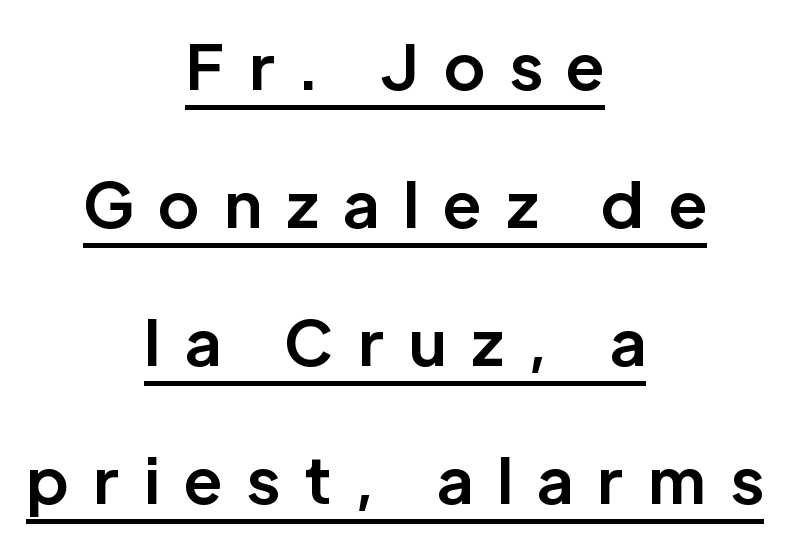
The image shows 63 px bold sans-serif type, upright; set centered, loose line spacing (2.19x), unusually wide letter spacing (+0.38 em), underlined; low stroke contrast and a medium x-height.
